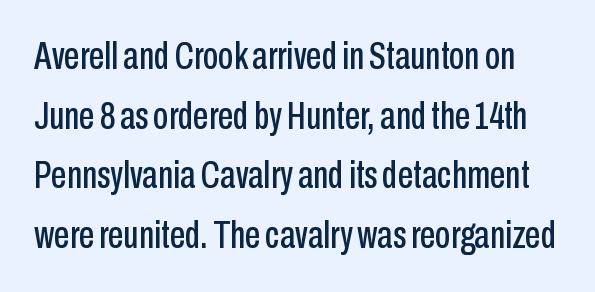
Do the characters align in a grid? No, the font is proportional. These lines were composed using upright roman letters. This sample keeps an unexceptional amount of space between lines. What kind of face is this? One without serifs — a sans. Descenders are the only things crossing below the line.
